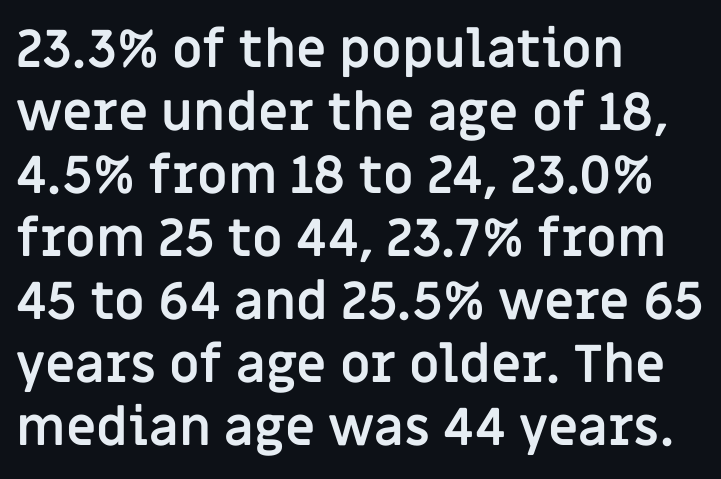
The image shows 52 px semibold sans-serif type, upright; set left-aligned, line spacing 1.21x, normal letter spacing, not underlined; low stroke contrast and a large x-height.
